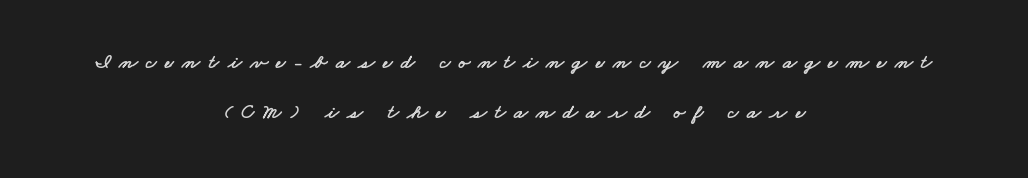
Q: Is the text underlined? A: No.
Q: How is the paragraph aligned? A: Centered.
Q: Is the spacing between letters normal or unusually wide? A: Unusually wide.
Q: Is the spacing between lines tight, normal or loose? A: Loose.
